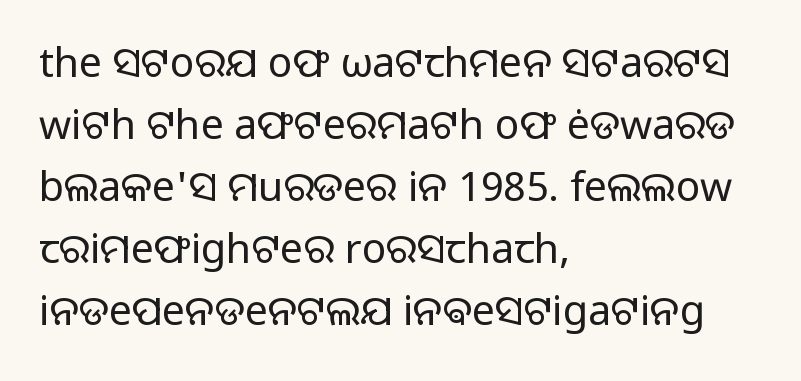
Characters follow at the spacing the type designer built in. What's the leading like? Ordinary, nothing unusual. Descenders hang freely into open space. Each letter's strokes conclude bluntly, with no projecting serifs. The compositor pushed each line to the left boundary. Character widths vary here, with narrow letters taking less room than wide ones.
